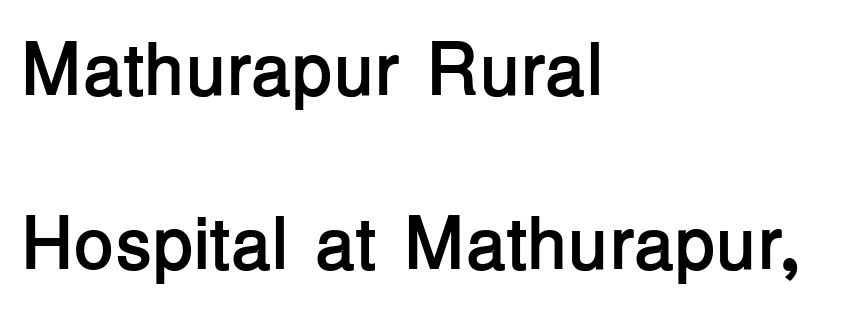
Serifs: no, the terminals of the letterforms are clean. Posture: vertical. Anything drawn beneath the words? Only blank space. The letterforms sit shoulder to shoulder at normal distance. Does the leading feel generous? Absolutely, it's lavish.
